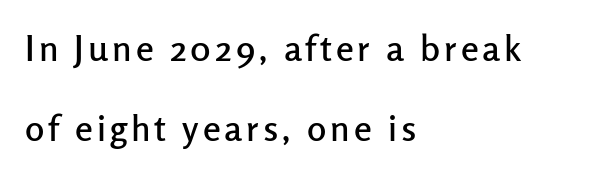
Q: Is the text italic (slanted)? A: No, it is upright.
Q: Is the typeface a serif or a sans-serif typeface? A: Sans-serif.
Q: Is the text underlined? A: No.
Q: How is the paragraph aligned? A: Left-aligned.
Q: Is the spacing between lines tight, normal or loose? A: Loose.
Q: Width (condensed, normal, or wide)? A: Normal.
Q: Stroke contrast? A: Low.
Q: x-height? A: Medium.
Q: Monospaced? A: No.
